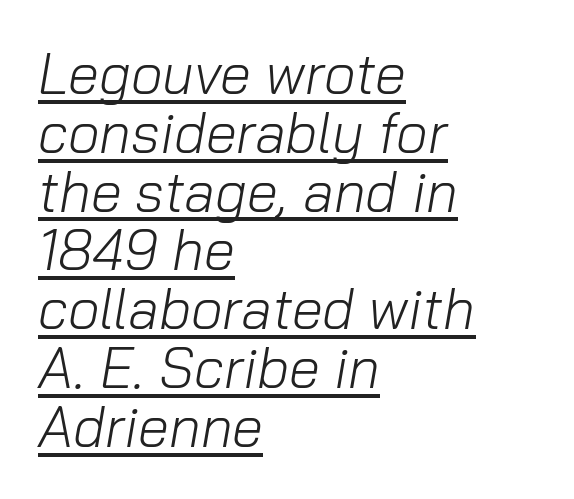
{"italic": "yes", "lean": "right", "slant_degrees": 10, "bold": "no", "weight": "light", "width": "normal", "stroke_contrast": "low", "x_height": "medium", "monospaced": "no", "underline": "yes", "align": "left", "line_spacing": "tight", "line_spacing_ratio": 1.05, "letter_spacing": "normal", "letter_spacing_em": 0.0, "glyph_px": 56}
